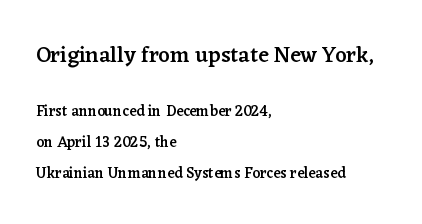
Two sizes are in play, and the larger belongs to the first block. Students, note that the glyphs here touch the page at normal intervals. Every letter is mildly thick-stroked: semibold rather than bold. This sample trades compactness for vertical openness between lines.
